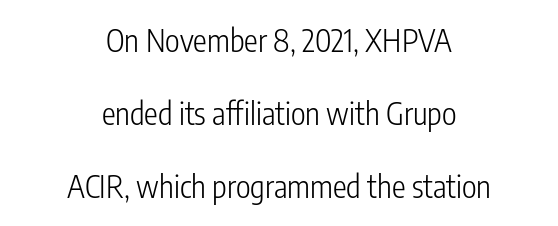
{"serif": "no", "italic": "no", "bold": "no", "weight": "light", "width": "condensed", "stroke_contrast": "low", "x_height": "medium", "monospaced": "no", "underline": "no", "align": "center", "line_spacing": "loose", "line_spacing_ratio": 2.36, "letter_spacing": "normal", "letter_spacing_em": 0.0, "glyph_px": 31}
